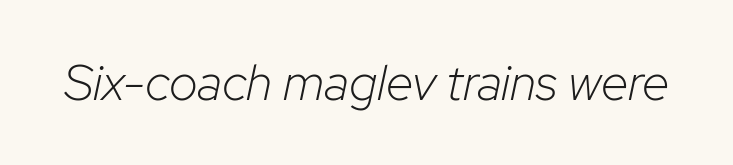
{"italic": "yes", "lean": "right", "slant_degrees": 12, "bold": "no", "weight": "light", "width": "normal", "stroke_contrast": "low", "x_height": "medium", "monospaced": "no", "underline": "no", "letter_spacing": "normal", "letter_spacing_em": 0.0, "glyph_px": 50}
